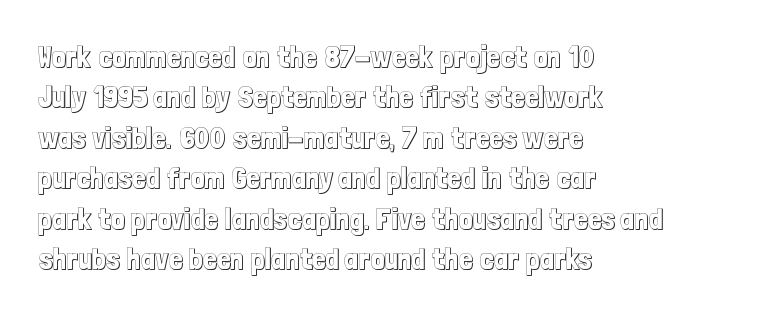
The passage shown has conventional tracking throughout. Think of a printed novel: that variable character pitch is what you see here. Every stem runs plumb, perpendicular to the baseline. No word sits above an underline. Each new line begins a customary step beneath the previous one.
